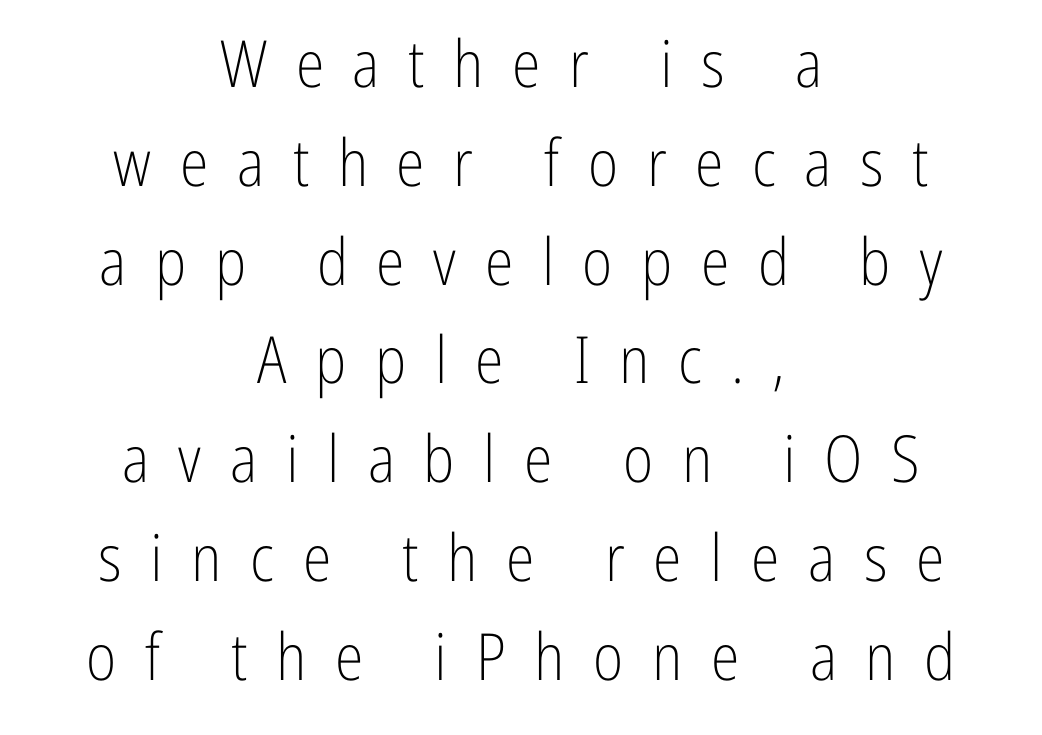
The image shows 65 px light, condensed sans-serif type, upright; set centered, normal line spacing (1.52x), unusually wide letter spacing (+0.44 em), not underlined; low stroke contrast and a medium x-height.
